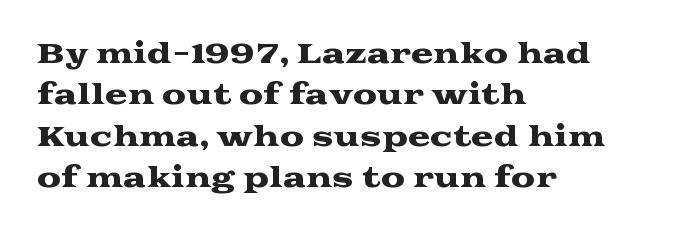
Q: Is the text italic (slanted)? A: No, it is upright.
Q: Is the text underlined? A: No.
Q: How is the paragraph aligned? A: Left-aligned.
Q: Is the spacing between letters normal or unusually wide? A: Normal.
Q: Is the spacing between lines tight, normal or loose? A: Normal.
